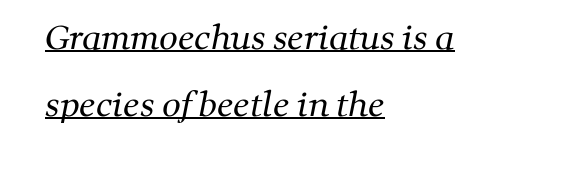
This is underlined copy, the kind a proofreader might mark for attention. Is this a sans? No — the strokes have serifs. There is no visible air inserted between adjacent glyphs. If you measured baseline to baseline, you'd find a long distance.
